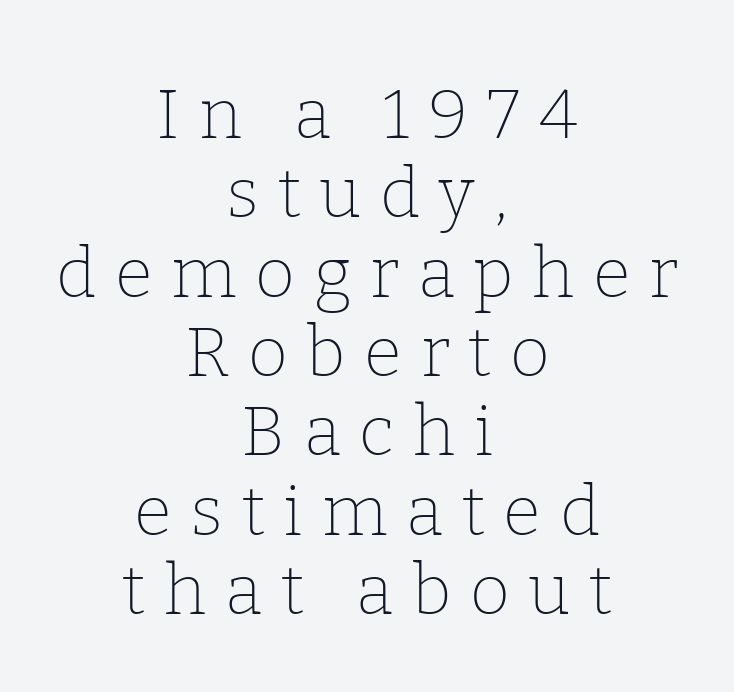
Q: Is the text bold? A: No.
Q: Is the text italic (slanted)? A: No, it is upright.
Q: Is the typeface a serif or a sans-serif typeface? A: Serif.
Q: Is the text underlined? A: No.
Q: How is the paragraph aligned? A: Centered.
Q: Is the spacing between letters normal or unusually wide? A: Unusually wide.
Q: Is the spacing between lines tight, normal or loose? A: Tight.
Q: Width (condensed, normal, or wide)? A: Normal.
Q: Stroke contrast? A: Low.
Q: x-height? A: Medium.
Q: Monospaced? A: No.
